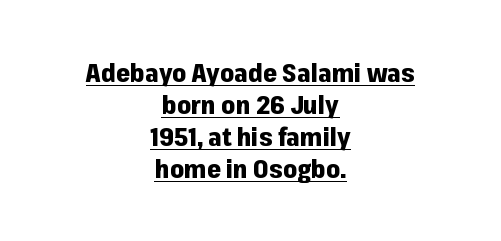
{"italic": "no", "bold": "yes", "underline": "yes", "align": "center", "line_spacing": "normal", "line_spacing_ratio": 1.28, "letter_spacing": "normal", "letter_spacing_em": 0.0, "glyph_px": 25}
